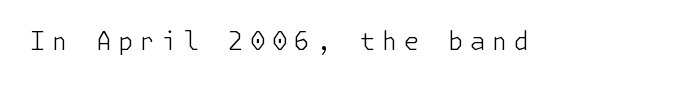
The image shows 25 px text type, upright; set unusually wide letter spacing (+0.26 em), not underlined.
